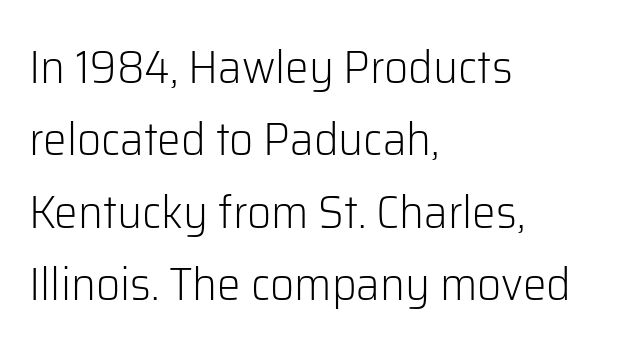
Q: Is the text bold? A: No.
Q: Is the text italic (slanted)? A: No, it is upright.
Q: Is the typeface a serif or a sans-serif typeface? A: Sans-serif.
Q: Is the text underlined? A: No.
Q: How is the paragraph aligned? A: Left-aligned.
Q: Is the spacing between letters normal or unusually wide? A: Normal.
Q: Is the spacing between lines tight, normal or loose? A: Normal.
Q: Width (condensed, normal, or wide)? A: Normal.
Q: Stroke contrast? A: Low.
Q: x-height? A: Medium.
Q: Monospaced? A: No.
